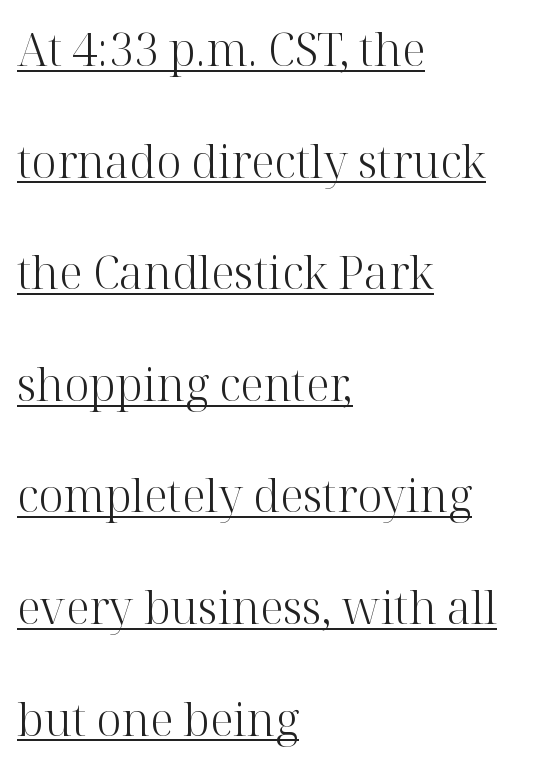
Q: Is the text bold? A: No.
Q: Is the text italic (slanted)? A: No, it is upright.
Q: Is the typeface a serif or a sans-serif typeface? A: Serif.
Q: Is the text underlined? A: Yes.
Q: How is the paragraph aligned? A: Left-aligned.
Q: Is the spacing between letters normal or unusually wide? A: Normal.
Q: Is the spacing between lines tight, normal or loose? A: Loose.
Q: Width (condensed, normal, or wide)? A: Normal.
Q: Stroke contrast? A: High.
Q: x-height? A: Medium.
Q: Monospaced? A: No.
